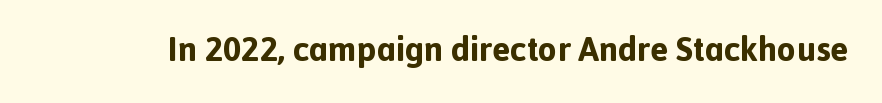
Q: Is the text bold? A: Yes.
Q: Is the text italic (slanted)? A: No, it is upright.
Q: Is the typeface a serif or a sans-serif typeface? A: Sans-serif.
Q: Is the text underlined? A: No.
Q: Is the spacing between letters normal or unusually wide? A: Normal.
Q: Width (condensed, normal, or wide)? A: Normal.
Q: x-height? A: Medium.
Q: Monospaced? A: No.
